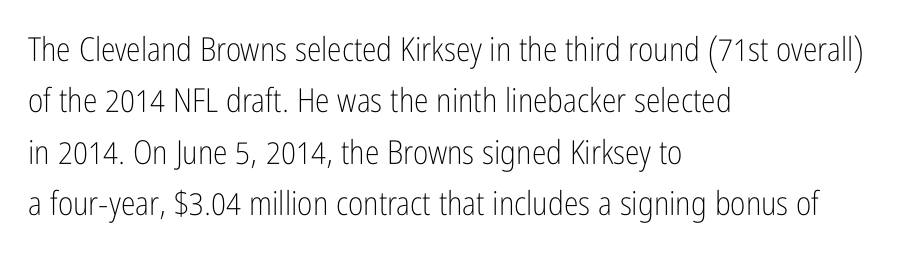
Q: Is the text bold? A: No.
Q: Is the text italic (slanted)? A: No, it is upright.
Q: Is the typeface a serif or a sans-serif typeface? A: Sans-serif.
Q: Is the text underlined? A: No.
Q: How is the paragraph aligned? A: Left-aligned.
Q: Is the spacing between letters normal or unusually wide? A: Normal.
Q: Is the spacing between lines tight, normal or loose? A: Normal.
Q: Width (condensed, normal, or wide)? A: Condensed.
Q: Stroke contrast? A: Low.
Q: x-height? A: Medium.
Q: Monospaced? A: No.
